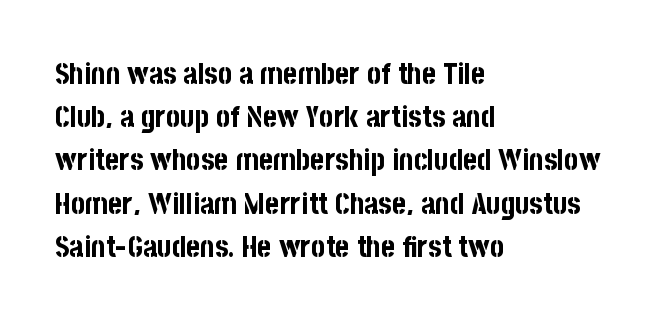
{"serif": "no", "italic": "no", "bold": "yes", "weight": "bold", "width": "condensed", "stroke_contrast": "low", "x_height": "large", "monospaced": "no", "underline": "no", "align": "left", "line_spacing": "normal", "line_spacing_ratio": 1.44, "letter_spacing": "normal", "letter_spacing_em": 0.0, "glyph_px": 30}
